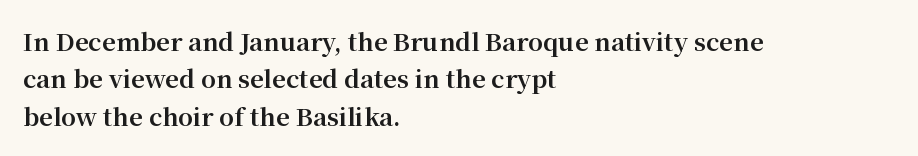
Q: Is the text bold? A: Yes.
Q: Is the text italic (slanted)? A: No, it is upright.
Q: Is the text underlined? A: No.
Q: How is the paragraph aligned? A: Left-aligned.
Q: Is the spacing between letters normal or unusually wide? A: Normal.
Q: Is the spacing between lines tight, normal or loose? A: Normal.
